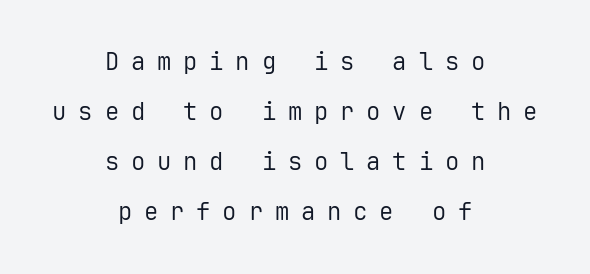
{"italic": "no", "bold": "no", "underline": "no", "align": "center", "line_spacing": "loose", "line_spacing_ratio": 2.09, "letter_spacing": "wide", "letter_spacing_em": 0.49, "glyph_px": 24}
